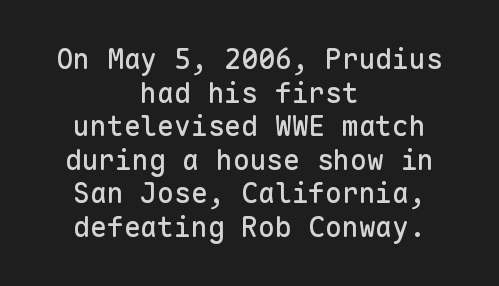
{"serif": "no", "italic": "no", "width": "normal", "stroke_contrast": "low", "x_height": "medium", "monospaced": "yes", "underline": "no", "align": "center", "line_spacing_ratio": 1.2, "letter_spacing": "normal", "letter_spacing_em": 0.0, "glyph_px": 28}
